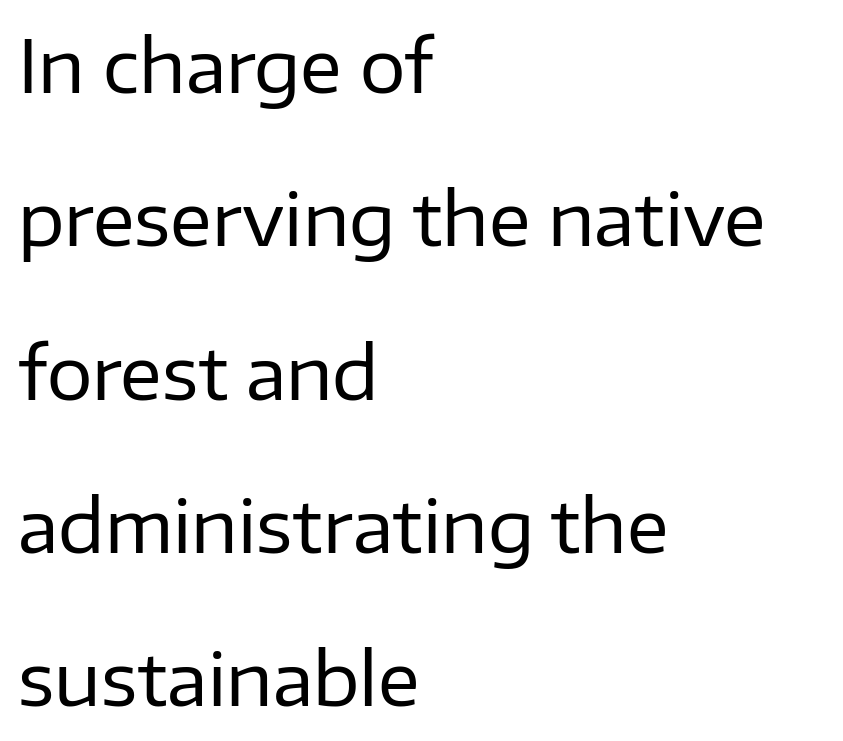
Q: Is the text bold? A: No.
Q: Is the text italic (slanted)? A: No, it is upright.
Q: Is the typeface a serif or a sans-serif typeface? A: Sans-serif.
Q: Is the text underlined? A: No.
Q: How is the paragraph aligned? A: Left-aligned.
Q: Is the spacing between letters normal or unusually wide? A: Normal.
Q: Is the spacing between lines tight, normal or loose? A: Loose.
Q: Width (condensed, normal, or wide)? A: Normal.
Q: Stroke contrast? A: Low.
Q: x-height? A: Medium.
Q: Monospaced? A: No.
